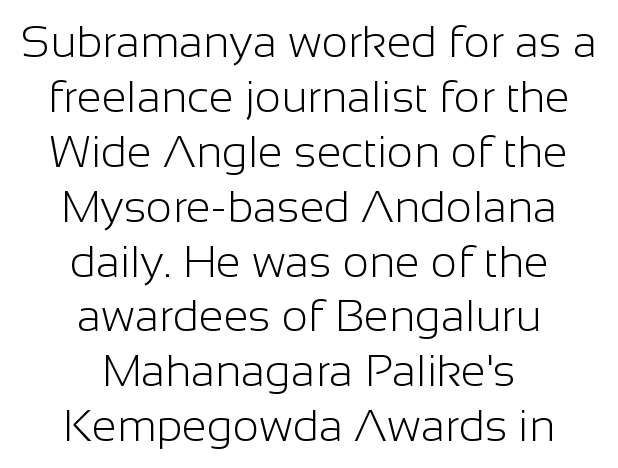
The image shows 45 px light sans-serif type, upright; set centered, line spacing 1.22x, normal letter spacing, not underlined; low stroke contrast and a medium x-height.
